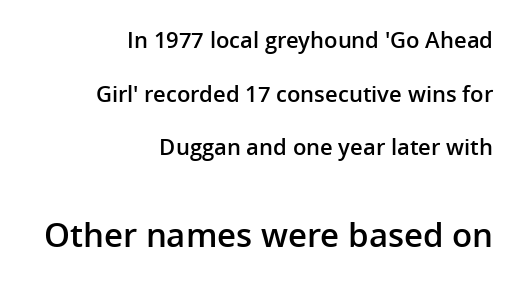
Q: Is the text bold? A: Semi-bold.
Q: Is the text italic (slanted)? A: No, it is upright.
Q: Is the typeface a serif or a sans-serif typeface? A: Sans-serif.
Q: Is the text underlined? A: No.
Q: How is the paragraph aligned? A: Right-aligned.
Q: Is the spacing between letters normal or unusually wide? A: Normal.
Q: Is the spacing between lines tight, normal or loose? A: Loose.
Q: Which block of text is set in a larger size, the first (top) or the second (bottom)? A: The second (bottom) one.
Q: Width (condensed, normal, or wide)? A: Normal.
Q: Stroke contrast? A: Low.
Q: x-height? A: Medium.
Q: Monospaced? A: No.
